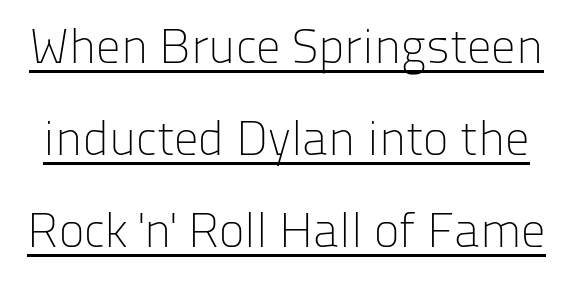
The image shows 49 px light sans-serif type, upright; set line spacing 1.88x, normal letter spacing, underlined; low stroke contrast and a medium x-height.
